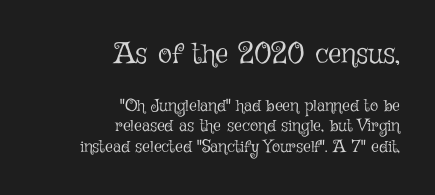
Q: Is the text bold? A: No.
Q: Is the text italic (slanted)? A: No, it is upright.
Q: Is the text underlined? A: No.
Q: How is the paragraph aligned? A: Right-aligned.
Q: Is the spacing between letters normal or unusually wide? A: Normal.
Q: Which block of text is set in a larger size, the first (top) or the second (bottom)? A: The first (top) one.
Q: Width (condensed, normal, or wide)? A: Normal.
Q: Stroke contrast? A: Low.
Q: x-height? A: Medium.
Q: Monospaced? A: No.
